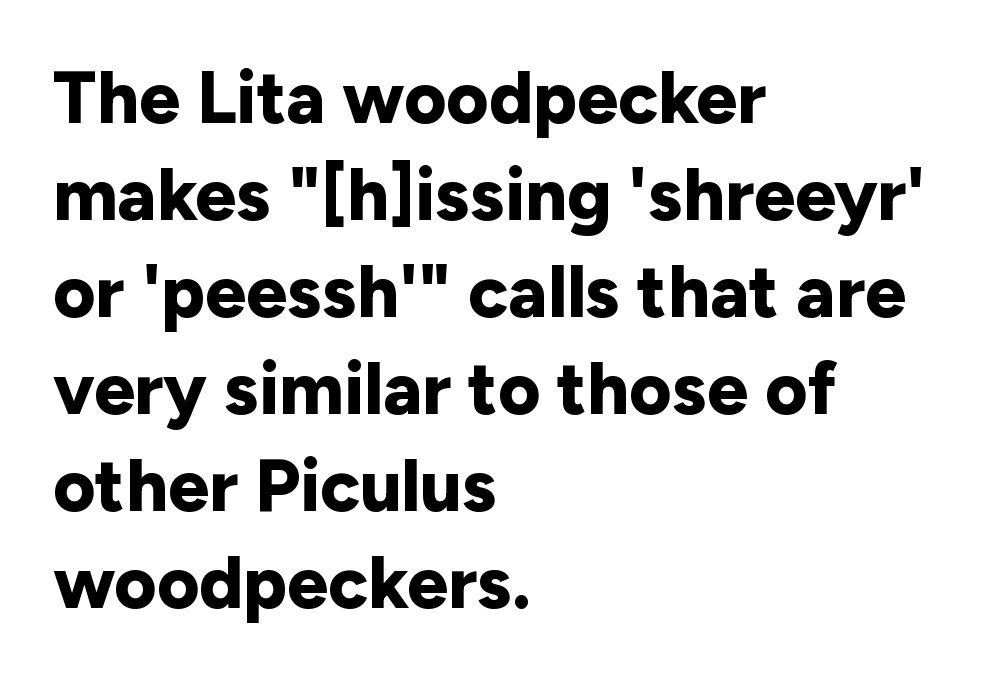
A typesetter would call this leading conventional body-copy spacing. You could not count columns in this text — the font is proportionally spaced. Does the weight exceed regular? Yes, all the way to bold. The letters sit at their default tracking, neither squeezed nor spread. The lines are quadded left. The axis of the letterforms is exactly vertical.
